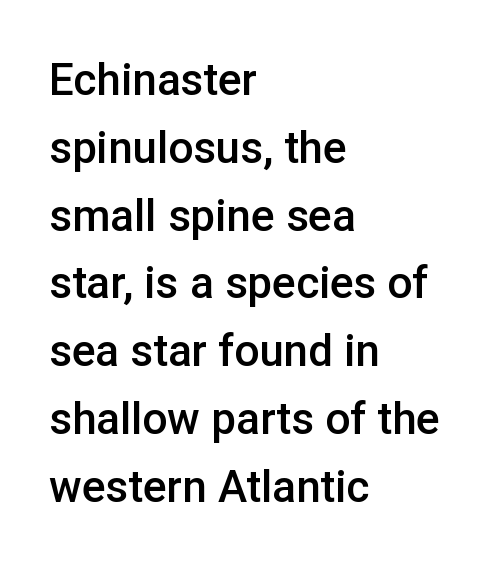
Q: Is the text bold? A: Semi-bold.
Q: Is the text italic (slanted)? A: No, it is upright.
Q: Is the typeface a serif or a sans-serif typeface? A: Sans-serif.
Q: Is the text underlined? A: No.
Q: How is the paragraph aligned? A: Left-aligned.
Q: Is the spacing between letters normal or unusually wide? A: Normal.
Q: Is the spacing between lines tight, normal or loose? A: Normal.
Q: Width (condensed, normal, or wide)? A: Normal.
Q: Stroke contrast? A: Low.
Q: x-height? A: Medium.
Q: Monospaced? A: No.
